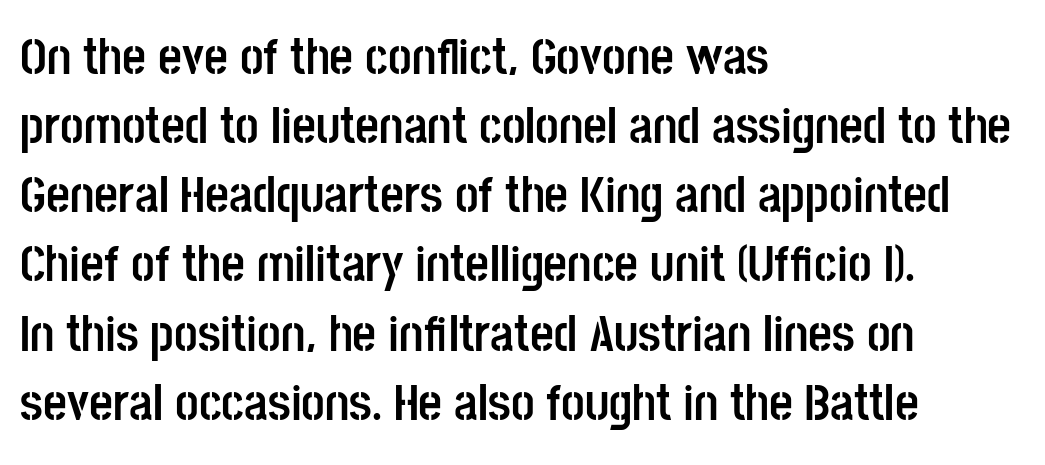
{"serif": "no", "italic": "no", "bold": "yes", "weight": "semibold", "width": "condensed", "stroke_contrast": "low", "x_height": "large", "monospaced": "no", "underline": "no", "align": "left", "line_spacing": "normal", "line_spacing_ratio": 1.33, "letter_spacing": "normal", "letter_spacing_em": 0.0, "glyph_px": 52}
